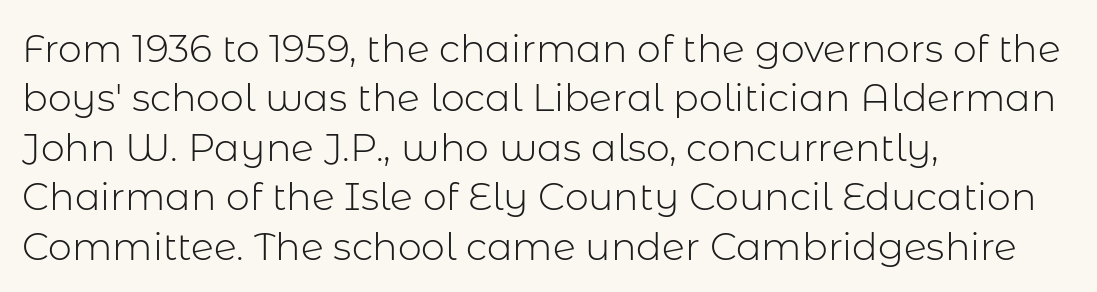
{"serif": "no", "italic": "no", "bold": "no", "weight": "light", "width": "normal", "stroke_contrast": "low", "x_height": "medium", "monospaced": "no", "underline": "no", "align": "left", "line_spacing": "normal", "line_spacing_ratio": 1.3, "letter_spacing": "normal", "letter_spacing_em": 0.0, "glyph_px": 38}
